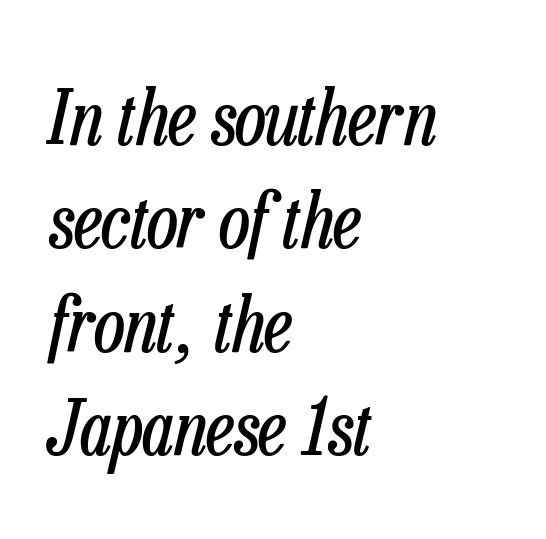
{"italic": "yes", "lean": "right", "slant_degrees": 13, "bold": "no", "weight": "regular", "width": "condensed", "stroke_contrast": "low", "x_height": "medium", "monospaced": "no", "underline": "no", "align": "left", "line_spacing": "normal", "line_spacing_ratio": 1.36, "letter_spacing": "normal", "letter_spacing_em": 0.0, "glyph_px": 76}
